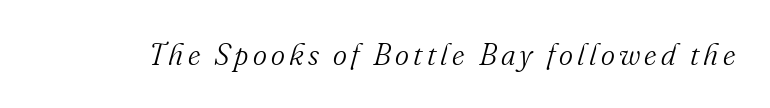
The image shows 30 px light serif type, italic (leaning right); set not underlined; medium stroke contrast and a small x-height.
